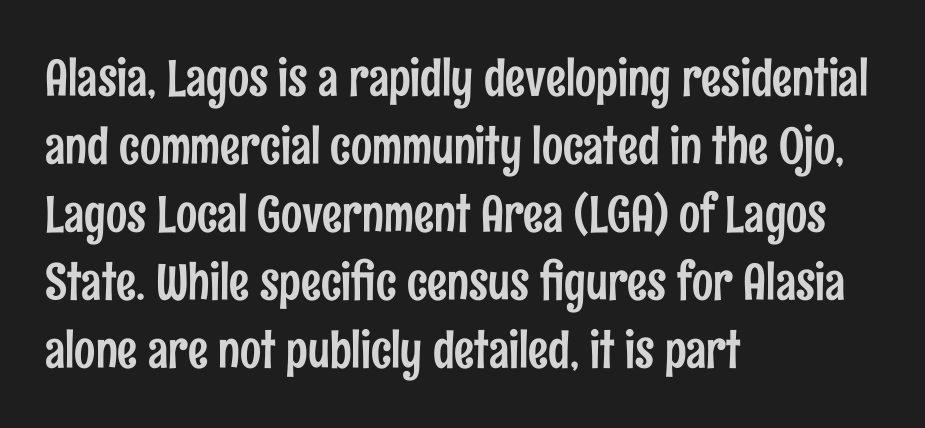
The image shows 50 px condensed sans-serif type, upright; set left-aligned, normal line spacing (1.36x), normal letter spacing, not underlined; low stroke contrast and a medium x-height.
